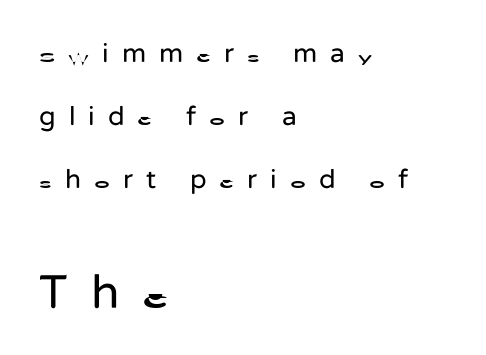
Q: Is the text bold? A: No.
Q: Is the text italic (slanted)? A: No, it is upright.
Q: Is the typeface a serif or a sans-serif typeface? A: Sans-serif.
Q: Is the text underlined? A: No.
Q: How is the paragraph aligned? A: Left-aligned.
Q: Is the spacing between letters normal or unusually wide? A: Unusually wide.
Q: Is the spacing between lines tight, normal or loose? A: Loose.
Q: Which block of text is set in a larger size, the first (top) or the second (bottom)? A: The second (bottom) one.
Q: Width (condensed, normal, or wide)? A: Normal.
Q: Stroke contrast? A: Low.
Q: x-height? A: Medium.
Q: Monospaced? A: No.
